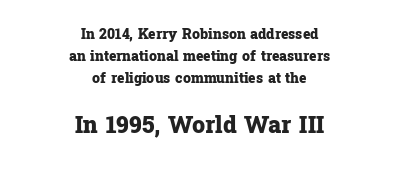
The image shows 23 px bold type, upright; set centered, normal line spacing (1.58x), normal letter spacing, not underlined; the second (bottom) block is 1.64x larger.
